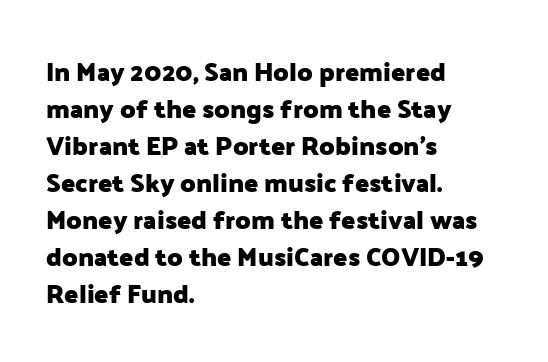
Q: Is the text bold? A: Yes.
Q: Is the text italic (slanted)? A: No, it is upright.
Q: Is the text underlined? A: No.
Q: How is the paragraph aligned? A: Left-aligned.
Q: Is the spacing between letters normal or unusually wide? A: Normal.
Q: Is the spacing between lines tight, normal or loose? A: Normal.
